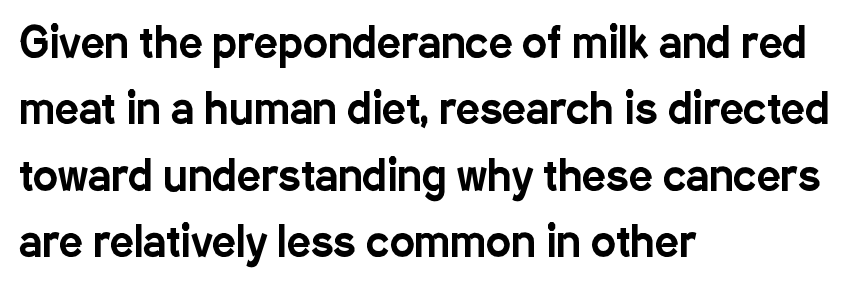
The image shows 42 px condensed sans-serif type, upright; set left-aligned, normal line spacing (1.58x), normal letter spacing, not underlined; low stroke contrast and a medium x-height.
